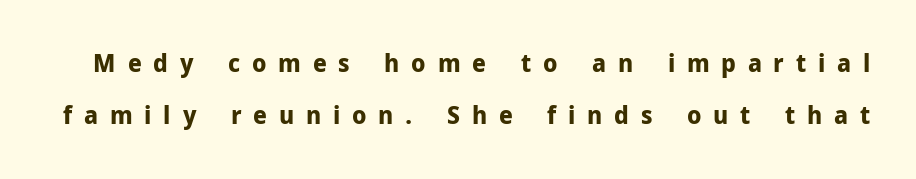
Look at the stroke-to-counter ratio: heavy, a bold. Tracking value appears strongly positive — letters spread wide. Does the leading feel generous? Absolutely, it's lavish. Glance below the letters and you will spot only blank space.
